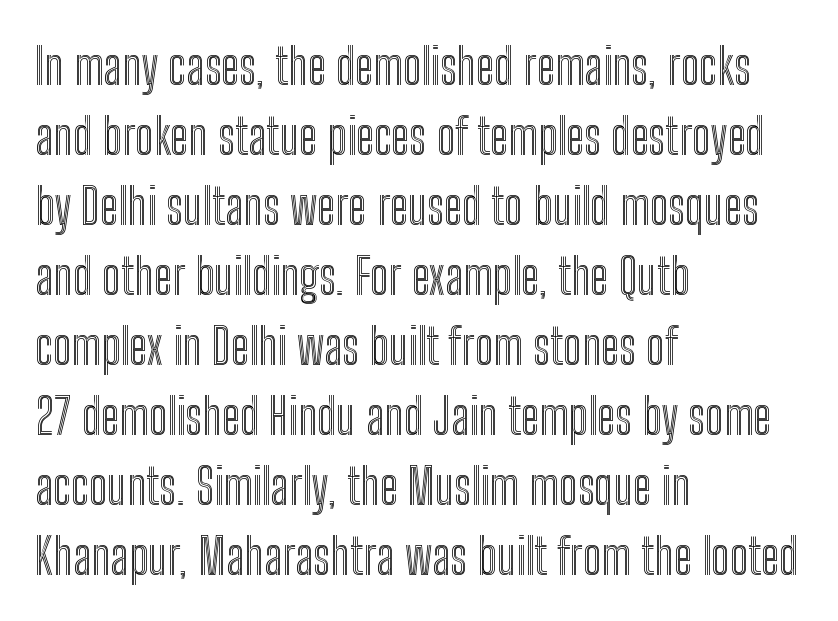
Q: Is the text italic (slanted)? A: No, it is upright.
Q: Is the text underlined? A: No.
Q: How is the paragraph aligned? A: Left-aligned.
Q: Is the spacing between letters normal or unusually wide? A: Normal.
Q: Is the spacing between lines tight, normal or loose? A: Normal.
Q: Width (condensed, normal, or wide)? A: Condensed.
Q: x-height? A: Medium.
Q: Monospaced? A: No.
